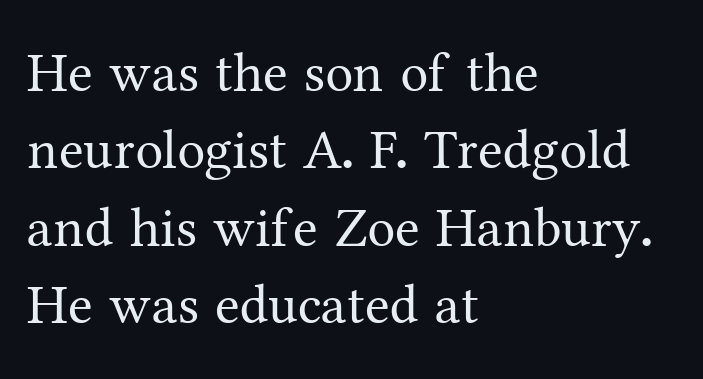
Q: Is the text bold? A: No.
Q: Is the text italic (slanted)? A: No, it is upright.
Q: Is the typeface a serif or a sans-serif typeface? A: Serif.
Q: Is the text underlined? A: No.
Q: How is the paragraph aligned? A: Left-aligned.
Q: Is the spacing between letters normal or unusually wide? A: Normal.
Q: Is the spacing between lines tight, normal or loose? A: Normal.
Q: Width (condensed, normal, or wide)? A: Normal.
Q: Stroke contrast? A: Medium.
Q: x-height? A: Medium.
Q: Monospaced? A: No.
